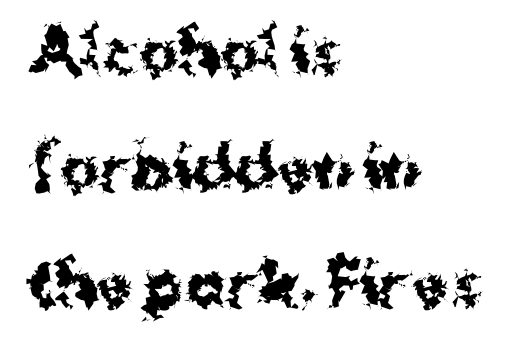
Compared with typical body copy, the letter spacing here is the same. The type family on display is of the sans-serif kind. Caption: multi-line text, flush left, ragged right. The axis of the letterforms is exactly vertical. Widely set lines give the paragraph a tall, airy silhouette. Is this a fixed-width face? No — the glyphs have proportional, varying widths.
